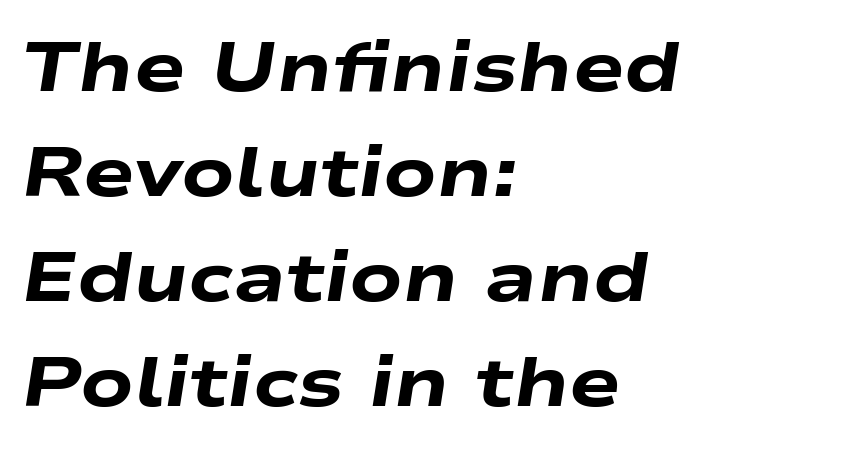
The letterforms sit shoulder to shoulder at normal distance. The gap between lines stays unmarked. Successive baselines arrive at the customary interval. Think of a printed novel: that variable character pitch is what you see here. Thick stems and heavy bowls — unmistakably bold.
